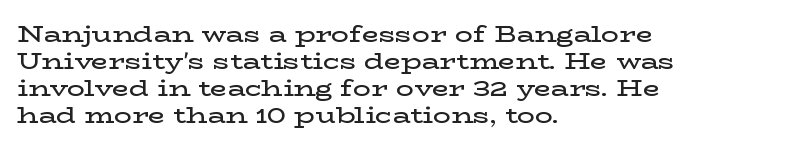
Q: Is the text bold? A: Semi-bold.
Q: Is the text italic (slanted)? A: No, it is upright.
Q: Is the text underlined? A: No.
Q: How is the paragraph aligned? A: Left-aligned.
Q: Is the spacing between letters normal or unusually wide? A: Normal.
